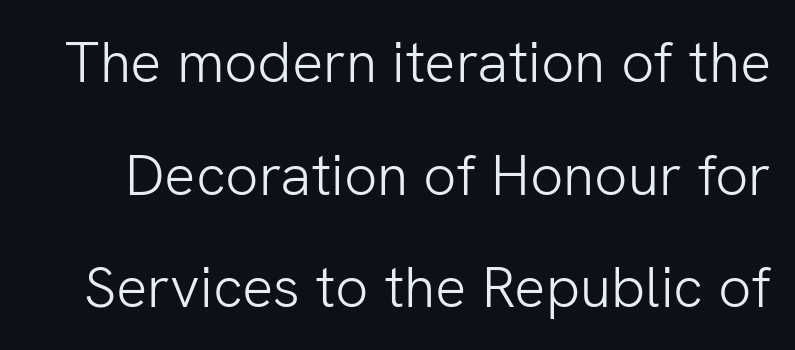
Q: Is the text bold? A: No.
Q: Is the text italic (slanted)? A: No, it is upright.
Q: Is the typeface a serif or a sans-serif typeface? A: Sans-serif.
Q: Is the text underlined? A: No.
Q: Is the spacing between letters normal or unusually wide? A: Normal.
Q: Is the spacing between lines tight, normal or loose? A: Loose.
Q: Width (condensed, normal, or wide)? A: Normal.
Q: Stroke contrast? A: Low.
Q: x-height? A: Medium.
Q: Monospaced? A: No.
